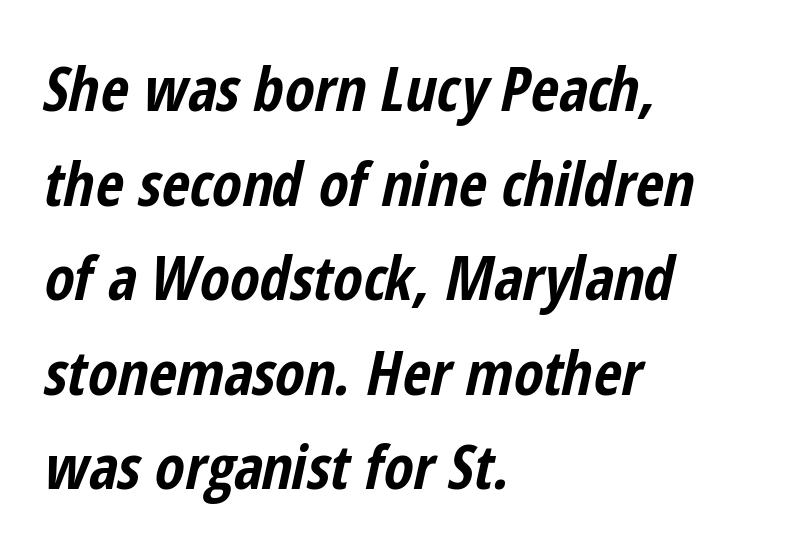
Q: Is the text bold? A: Yes.
Q: Is the text italic (slanted)? A: Yes, it leans right by about 12 degrees.
Q: Is the text underlined? A: No.
Q: How is the paragraph aligned? A: Left-aligned.
Q: Is the spacing between letters normal or unusually wide? A: Normal.
Q: Is the spacing between lines tight, normal or loose? A: Normal.
Q: Width (condensed, normal, or wide)? A: Condensed.
Q: Stroke contrast? A: Low.
Q: x-height? A: Medium.
Q: Monospaced? A: No.
